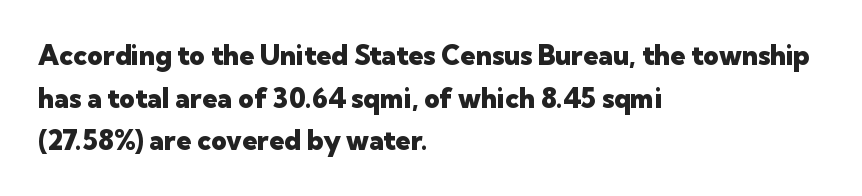
The image shows 27 px bold type, upright; set left-aligned, normal line spacing (1.58x), normal letter spacing, not underlined.
